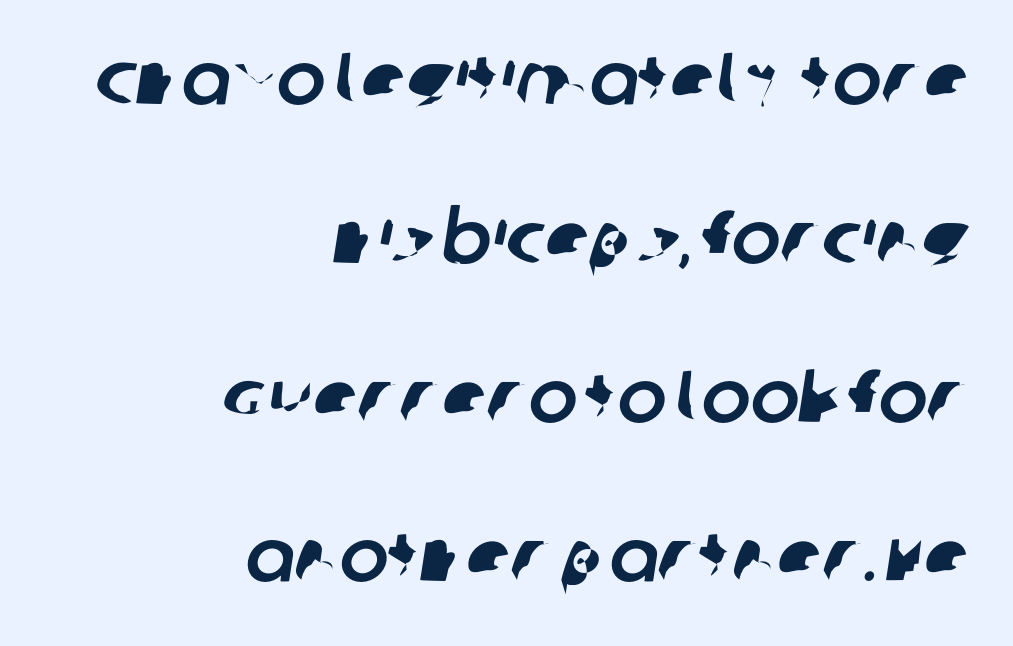
Q: Is the typeface a serif or a sans-serif typeface? A: Sans-serif.
Q: Is the text underlined? A: No.
Q: How is the paragraph aligned? A: Right-aligned.
Q: Is the spacing between letters normal or unusually wide? A: Normal.
Q: Is the spacing between lines tight, normal or loose? A: Loose.
Q: Width (condensed, normal, or wide)? A: Normal.
Q: Stroke contrast? A: Low.
Q: x-height? A: Large.
Q: Monospaced? A: No.
